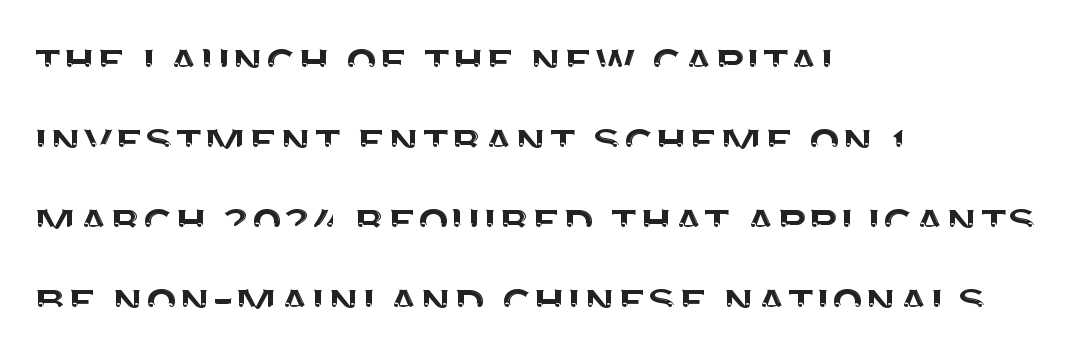
Interline gaps are of average width in this sample. Default kerning and tracking; the words read as compact shapes. The glyphs in this specimen are sans serif. The gap between lines stays unmarked.
